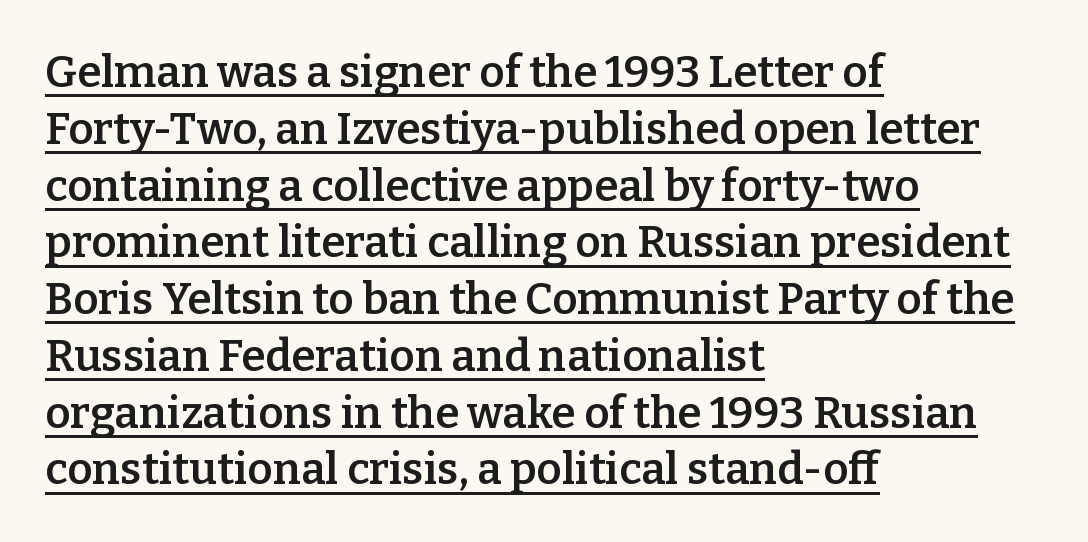
{"serif": "yes", "italic": "no", "bold": "semi", "weight": "semibold", "width": "normal", "stroke_contrast": "low", "x_height": "medium", "monospaced": "no", "underline": "yes", "align": "left", "line_spacing": "normal", "line_spacing_ratio": 1.29, "letter_spacing": "normal", "letter_spacing_em": 0.0, "glyph_px": 44}
